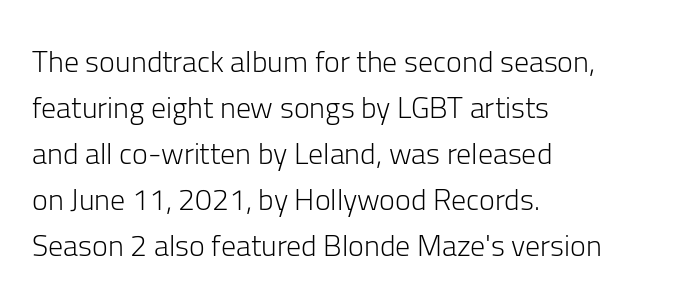
Q: Is the text bold? A: No.
Q: Is the text italic (slanted)? A: No, it is upright.
Q: Is the typeface a serif or a sans-serif typeface? A: Sans-serif.
Q: Is the text underlined? A: No.
Q: How is the paragraph aligned? A: Left-aligned.
Q: Is the spacing between letters normal or unusually wide? A: Normal.
Q: Is the spacing between lines tight, normal or loose? A: Normal.
Q: Width (condensed, normal, or wide)? A: Normal.
Q: Stroke contrast? A: Low.
Q: x-height? A: Medium.
Q: Monospaced? A: No.
